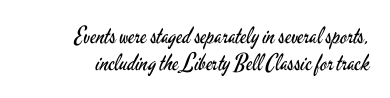
Students, note that the glyphs here touch the page at normal intervals. Leftover space on each line is placed entirely before the opening word. Just letters on the line, the space beneath them empty. A light-to-regular cut is what we see here.
